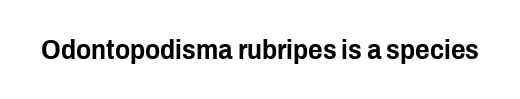
Q: Is the text italic (slanted)? A: No, it is upright.
Q: Is the typeface a serif or a sans-serif typeface? A: Sans-serif.
Q: Is the text underlined? A: No.
Q: Is the spacing between letters normal or unusually wide? A: Normal.
Q: Width (condensed, normal, or wide)? A: Condensed.
Q: Stroke contrast? A: Low.
Q: x-height? A: Medium.
Q: Monospaced? A: No.
